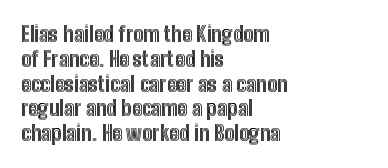
Tracking value appears to be zero — textbook default spacing. Rendered with straight, roman letterforms. Descenders hang freely into open space. A student would call this left alignment; a typographer would say flush left, rag right.
